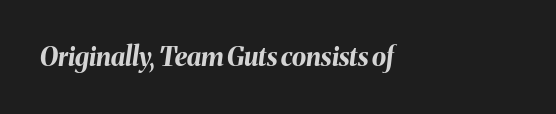
The image shows 26 px bold type, italic (leaning right); set left-aligned, normal letter spacing, not underlined.
